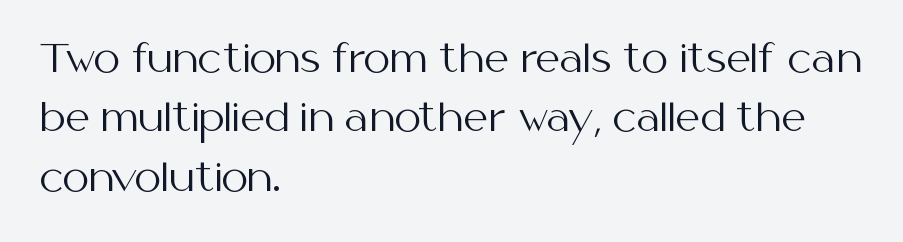
{"serif": "no", "italic": "no", "bold": "no", "weight": "regular", "width": "normal", "stroke_contrast": "medium", "x_height": "medium", "monospaced": "no", "underline": "no", "align": "left", "line_spacing": "normal", "line_spacing_ratio": 1.56, "letter_spacing": "normal", "letter_spacing_em": 0.0, "glyph_px": 38}
